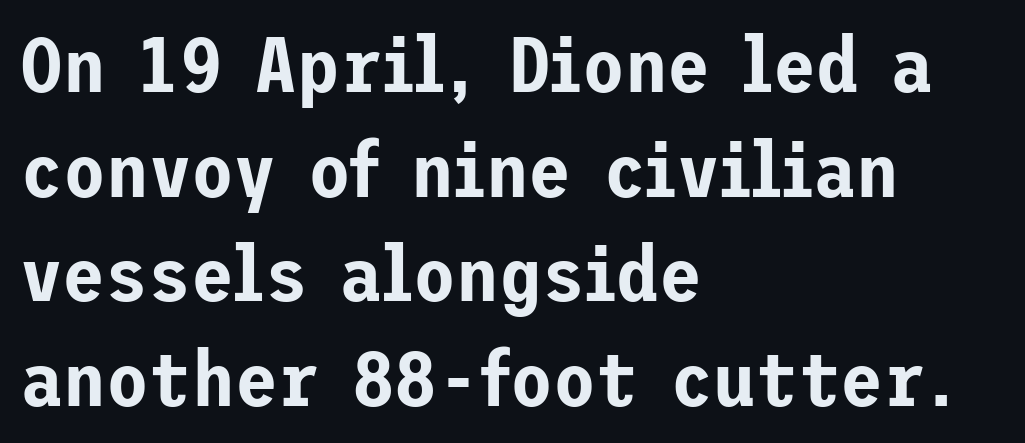
Observe the ordinary spacing: letters are neighbours, not strangers. The type sits square on the baseline with zero lean. Every row of glyphs begins at an identical x-position on the left. The leading is moderate, giving the passage an even texture. Type without underlining. Font category for this specimen: sans-serif.
